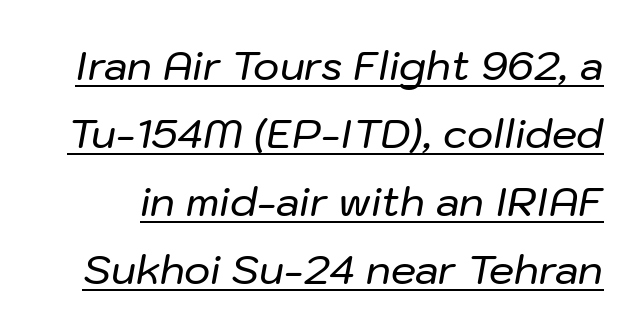
The image shows 40 px text type, italic (leaning right); set normal line spacing (1.7x), normal letter spacing, underlined; low stroke contrast and a medium x-height.
